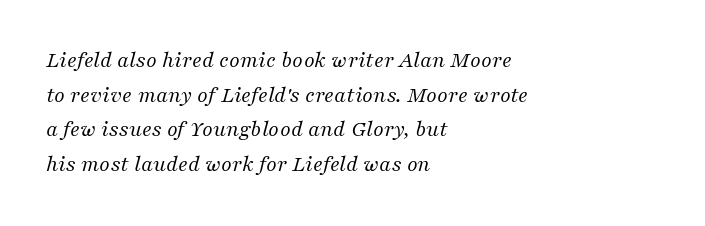
Q: Is the text bold? A: No.
Q: Is the text italic (slanted)? A: Yes, it leans right by about 16 degrees.
Q: Is the text underlined? A: No.
Q: How is the paragraph aligned? A: Left-aligned.
Q: Is the spacing between letters normal or unusually wide? A: Normal.
Q: Is the spacing between lines tight, normal or loose? A: Normal.
